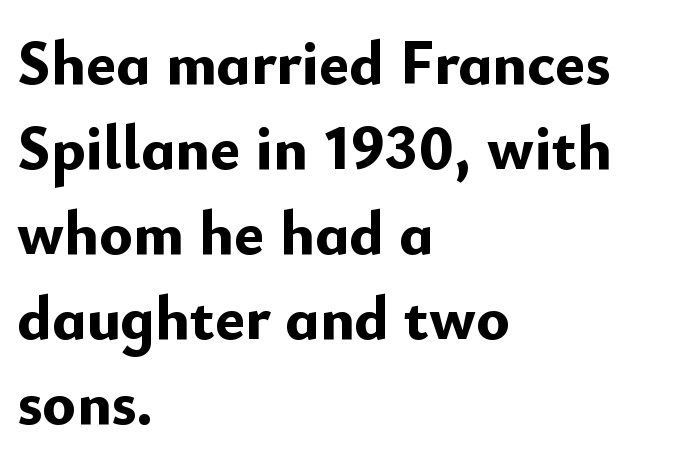
The image shows 63 px bold sans-serif type, upright; set left-aligned, normal line spacing (1.35x), normal letter spacing, not underlined; low stroke contrast and a small x-height.
